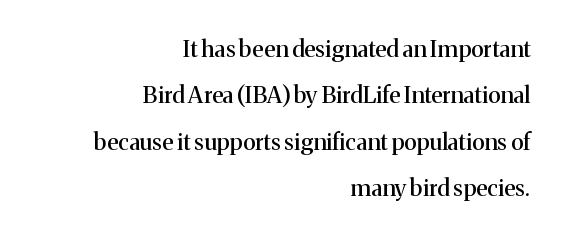
Q: Is the text italic (slanted)? A: No, it is upright.
Q: Is the text underlined? A: No.
Q: How is the paragraph aligned? A: Right-aligned.
Q: Is the spacing between letters normal or unusually wide? A: Normal.
Q: Is the spacing between lines tight, normal or loose? A: Loose.
